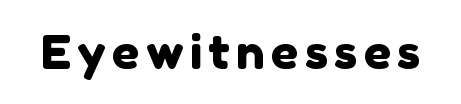
The image shows 47 px sans-serif type; set not underlined; a medium x-height.
